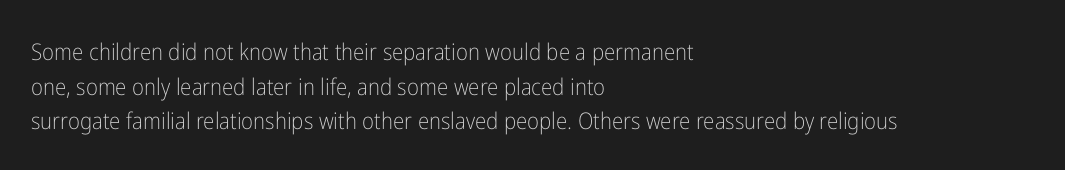
The image shows 23 px text type, upright; set left-aligned, normal line spacing (1.51x), normal letter spacing, not underlined.
